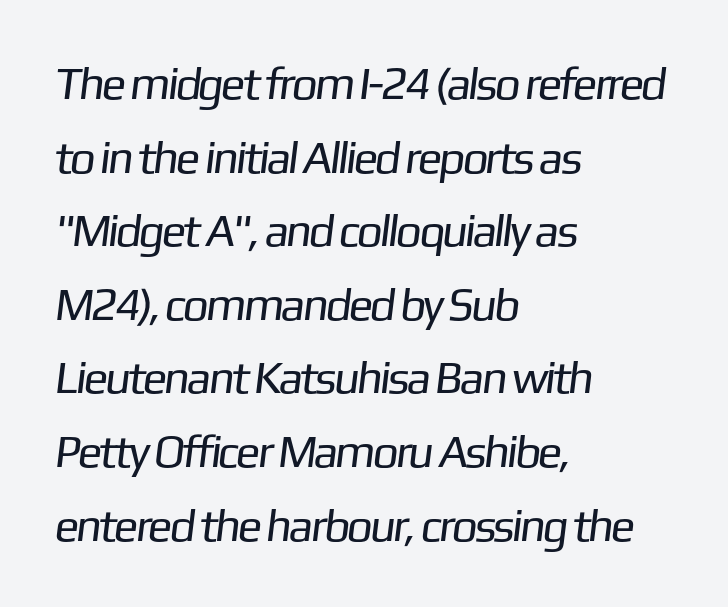
The image shows 46 px regular-weight sans-serif type; set left-aligned, normal line spacing (1.6x), normal letter spacing, not underlined; low stroke contrast and a medium x-height.
